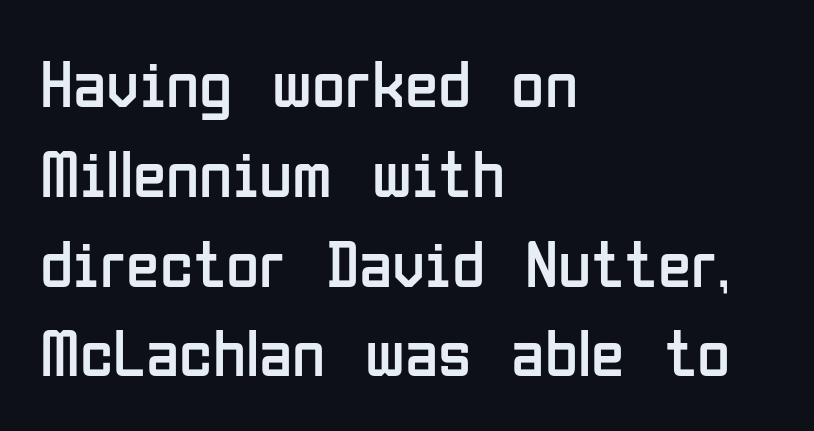
The image shows 68 px regular-weight, condensed sans-serif type, upright; set left-aligned, normal line spacing (1.32x), normal letter spacing, not underlined; low stroke contrast and a medium x-height.
